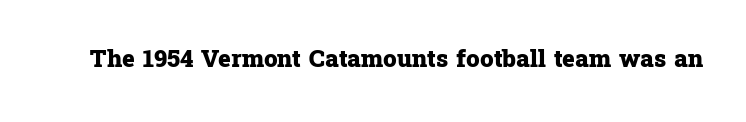
{"italic": "no", "bold": "yes", "underline": "no", "letter_spacing": "normal", "letter_spacing_em": 0.0, "glyph_px": 24}
